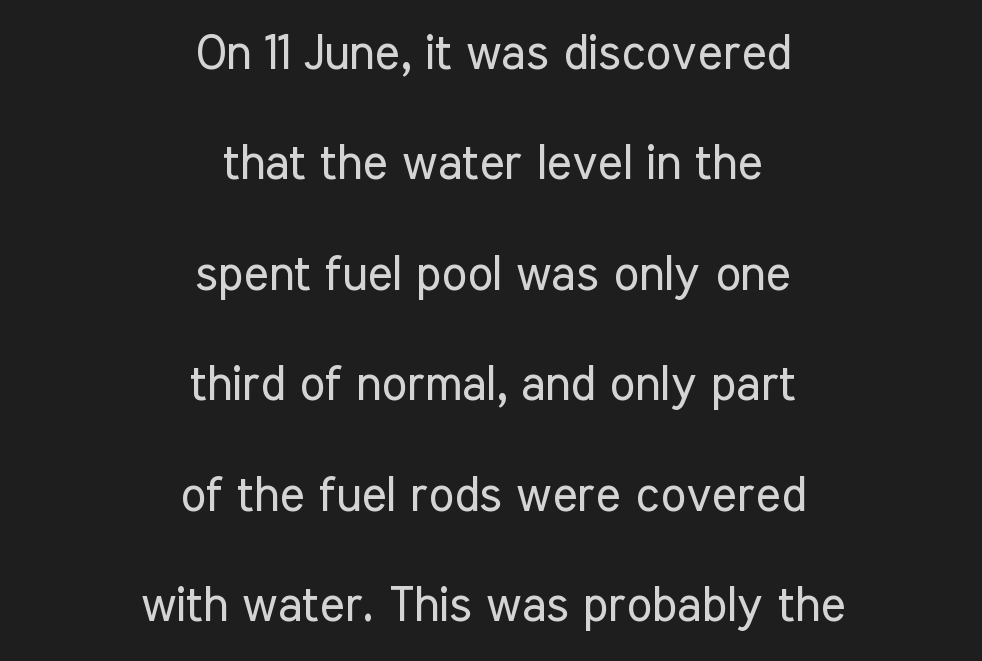
{"serif": "no", "italic": "no", "bold": "no", "weight": "regular", "width": "condensed", "stroke_contrast": "low", "x_height": "medium", "monospaced": "no", "underline": "no", "align": "center", "line_spacing": "loose", "line_spacing_ratio": 2.3, "letter_spacing": "normal", "letter_spacing_em": 0.0, "glyph_px": 48}
